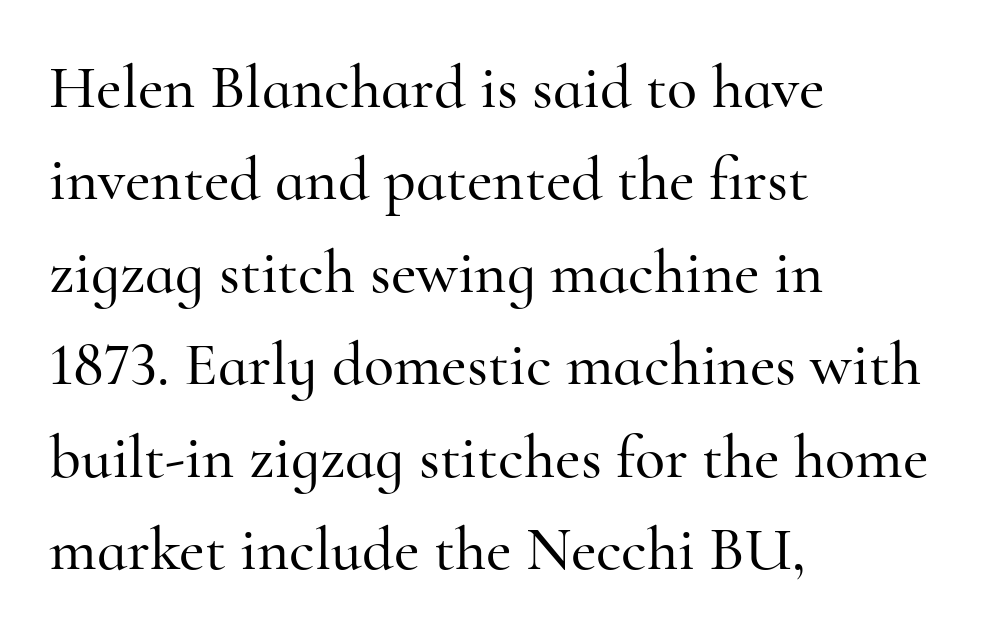
The passage shown has conventional tracking throughout. Honestly, there is no underline to notice here at all. The face used here is proportionally spaced, like ordinary book or web type. The face used here is seriffed, in the tradition of book romans. Notice how the passage keeps a crisp vertical edge on the left only. If you drew a line through each stem, it would be perfectly vertical.
